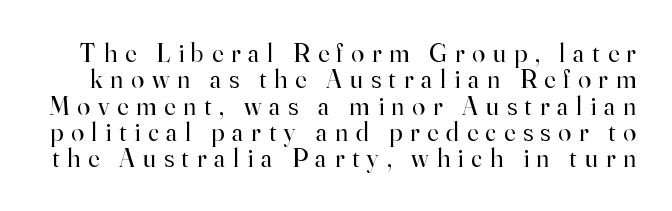
Q: Is the text bold? A: No.
Q: Is the text italic (slanted)? A: No, it is upright.
Q: Is the text underlined? A: No.
Q: Is the spacing between letters normal or unusually wide? A: Unusually wide.
Q: Is the spacing between lines tight, normal or loose? A: Tight.
